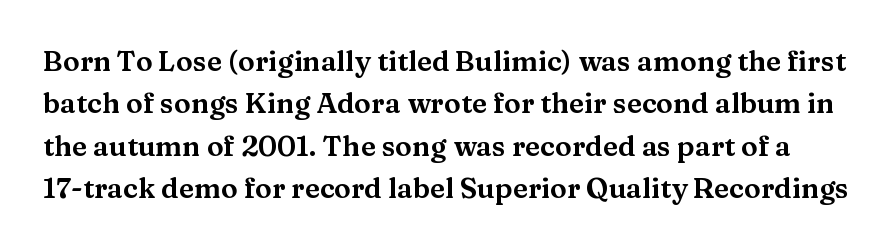
The image shows 28 px wide serif type, upright; set normal line spacing (1.51x), normal letter spacing, not underlined; medium stroke contrast and a medium x-height.
